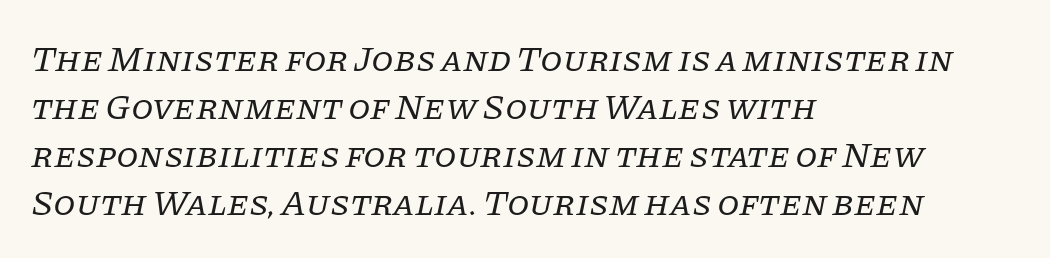
{"serif": "yes", "italic": "yes", "lean": "right", "slant_degrees": 11, "bold": "no", "weight": "regular", "width": "normal", "stroke_contrast": "low", "x_height": "large", "monospaced": "no", "underline": "no", "align": "left", "line_spacing": "normal", "line_spacing_ratio": 1.33, "letter_spacing": "normal", "letter_spacing_em": 0.0, "glyph_px": 36}
